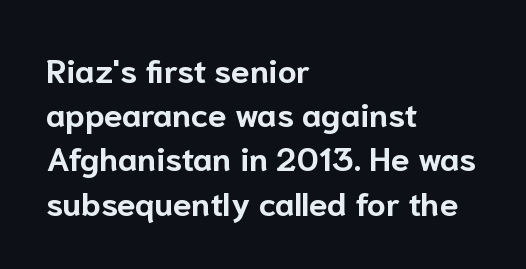
{"serif": "no", "italic": "no", "bold": "yes", "weight": "bold", "width": "normal", "stroke_contrast": "low", "x_height": "medium", "monospaced": "no", "underline": "no", "align": "left", "line_spacing": "normal", "line_spacing_ratio": 1.34, "letter_spacing": "normal", "letter_spacing_em": 0.0, "glyph_px": 33}
